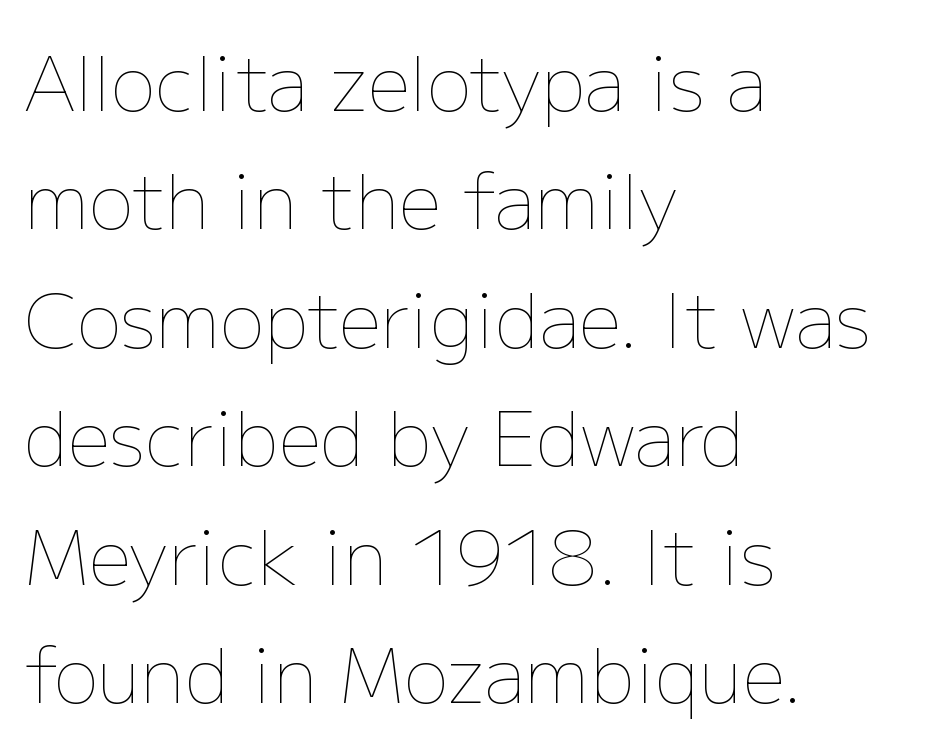
{"italic": "no", "bold": "no", "weight": "thin", "width": "normal", "stroke_contrast": "low", "x_height": "medium", "monospaced": "no", "underline": "no", "align": "left", "line_spacing": "normal", "line_spacing_ratio": 1.58, "letter_spacing": "normal", "letter_spacing_em": 0.0, "glyph_px": 75}
